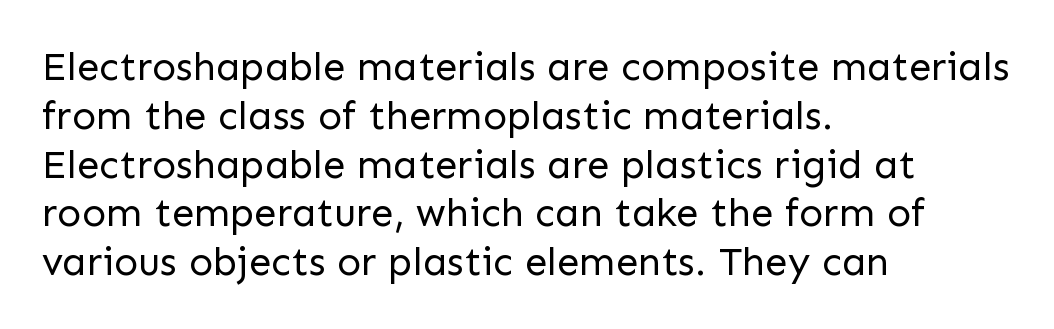
Q: Is the text bold? A: No.
Q: Is the text italic (slanted)? A: No, it is upright.
Q: Is the typeface a serif or a sans-serif typeface? A: Sans-serif.
Q: Is the text underlined? A: No.
Q: How is the paragraph aligned? A: Left-aligned.
Q: Is the spacing between letters normal or unusually wide? A: Normal.
Q: Width (condensed, normal, or wide)? A: Normal.
Q: Stroke contrast? A: Low.
Q: x-height? A: Medium.
Q: Monospaced? A: No.
